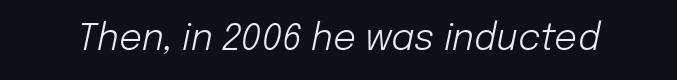
{"italic": "yes", "lean": "right", "slant_degrees": 12, "bold": "no", "weight": "light", "width": "normal", "stroke_contrast": "low", "x_height": "medium", "monospaced": "no", "underline": "no", "letter_spacing": "normal", "letter_spacing_em": 0.0, "glyph_px": 36}
